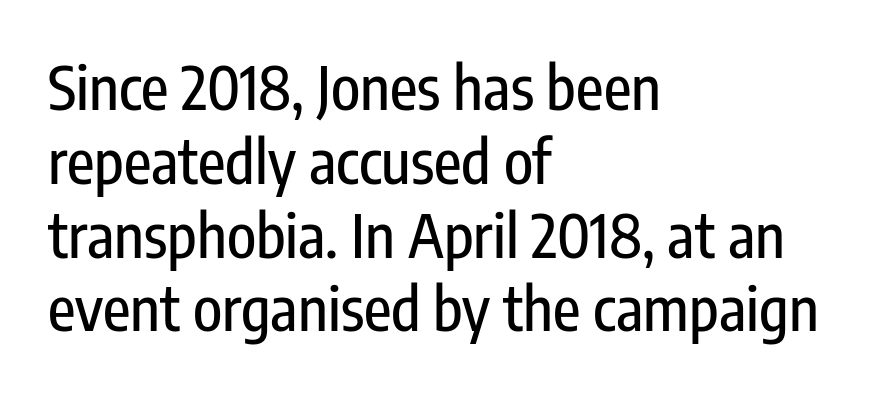
Q: Is the text italic (slanted)? A: No, it is upright.
Q: Is the typeface a serif or a sans-serif typeface? A: Sans-serif.
Q: Is the text underlined? A: No.
Q: How is the paragraph aligned? A: Left-aligned.
Q: Is the spacing between letters normal or unusually wide? A: Normal.
Q: Width (condensed, normal, or wide)? A: Condensed.
Q: Stroke contrast? A: Low.
Q: x-height? A: Medium.
Q: Monospaced? A: No.
